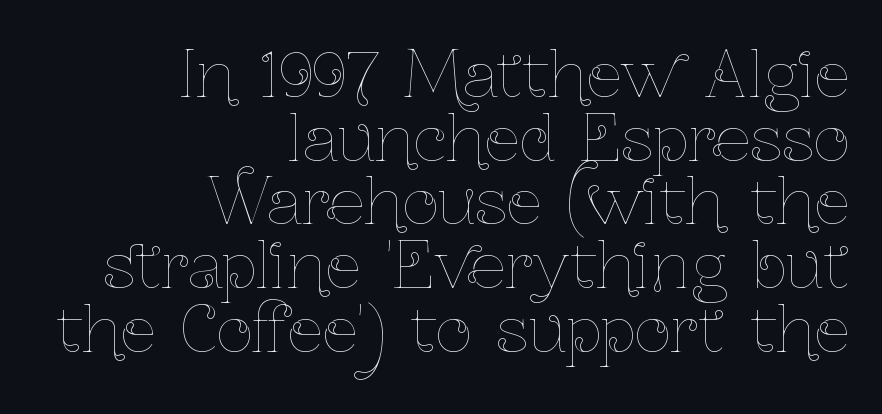
{"italic": "no", "bold": "no", "weight": "thin", "width": "condensed", "stroke_contrast": "low", "x_height": "medium", "monospaced": "no", "underline": "no", "align": "right", "line_spacing": "tight", "line_spacing_ratio": 1.01, "letter_spacing": "normal", "letter_spacing_em": 0.0, "glyph_px": 63}
